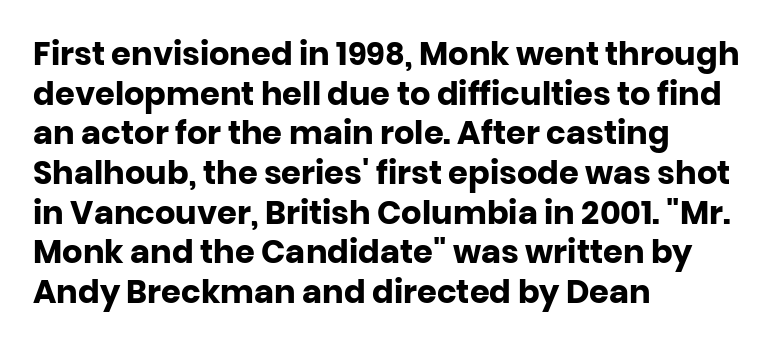
The image shows 32 px heavy sans-serif type, upright; set left-aligned, line spacing 1.24x, normal letter spacing, not underlined; low stroke contrast and a large x-height.
